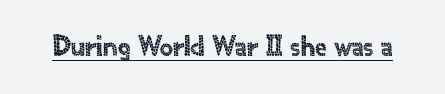
Characters follow at the spacing the type designer built in. Glance below the letters and you will spot a drawn line. If you drew a line through each stem, it would be perfectly vertical. Varying glyph widths throughout — classic text-font behaviour. I'd call this a sans setting — the letters go barefoot.
